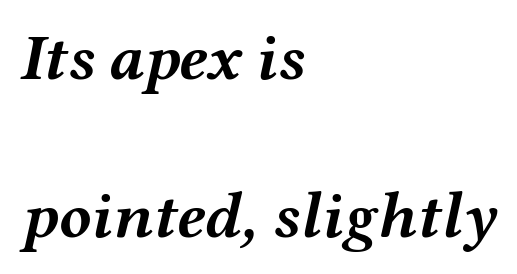
Q: Is the text bold? A: Yes.
Q: Is the text italic (slanted)? A: Yes, it leans right by about 12 degrees.
Q: Is the text underlined? A: No.
Q: How is the paragraph aligned? A: Left-aligned.
Q: Is the spacing between letters normal or unusually wide? A: Normal.
Q: Is the spacing between lines tight, normal or loose? A: Loose.
Q: Width (condensed, normal, or wide)? A: Wide.
Q: Stroke contrast? A: Medium.
Q: x-height? A: Medium.
Q: Monospaced? A: No.
